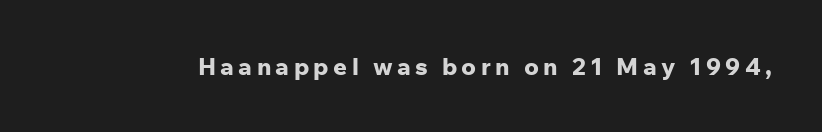
{"italic": "no", "bold": "yes", "underline": "no", "glyph_px": 24}
